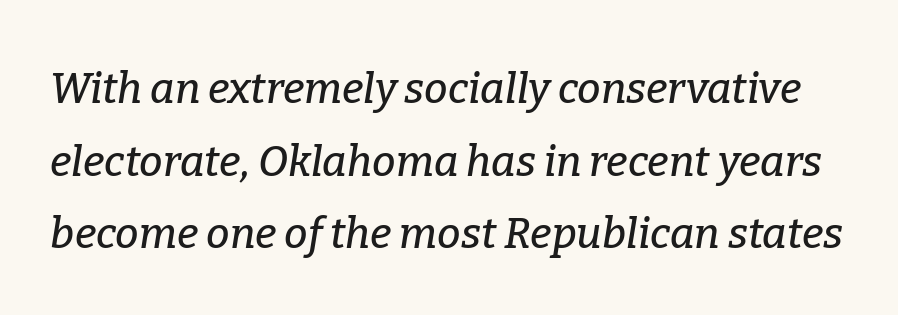
Q: Is the text italic (slanted)? A: Yes, it leans right by about 9 degrees.
Q: Is the typeface a serif or a sans-serif typeface? A: Serif.
Q: Is the text underlined? A: No.
Q: Is the spacing between letters normal or unusually wide? A: Normal.
Q: Width (condensed, normal, or wide)? A: Normal.
Q: Stroke contrast? A: Low.
Q: x-height? A: Medium.
Q: Monospaced? A: No.
